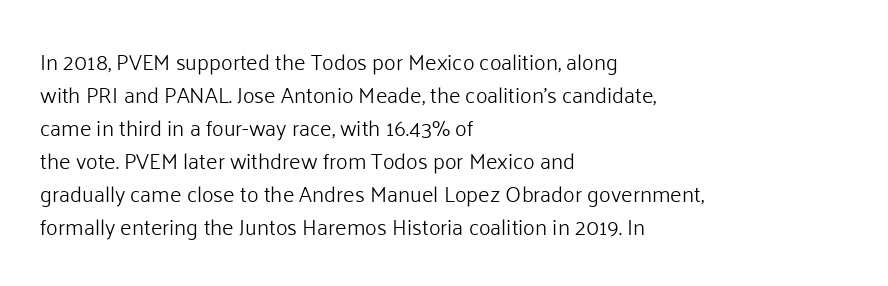
In terms of leading, this rendering sits right in the middle. Quick note: not italic, upright. Stems here are at most as thick as an everyday book face. Letter spacing: default.
